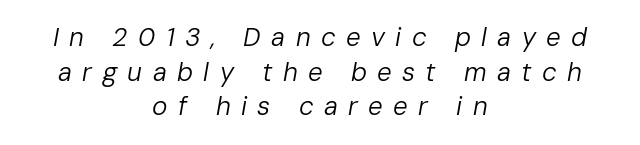
The image shows 26 px text type, italic (leaning right); set centered, normal line spacing (1.33x), unusually wide letter spacing (+0.4 em), not underlined.
